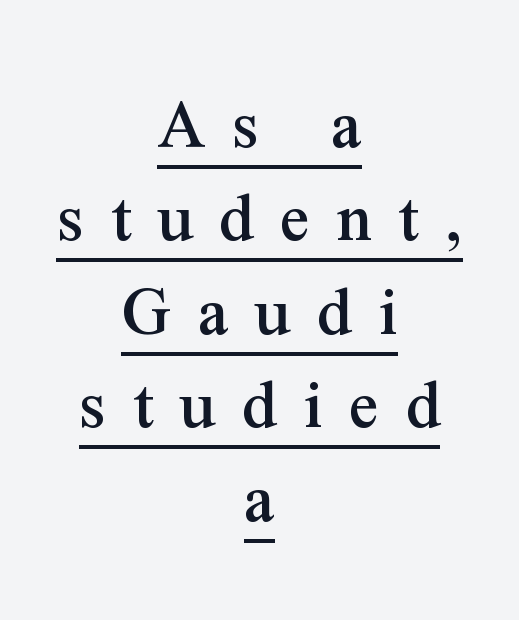
Q: Is the text italic (slanted)? A: No, it is upright.
Q: Is the typeface a serif or a sans-serif typeface? A: Serif.
Q: Is the text underlined? A: Yes.
Q: How is the paragraph aligned? A: Centered.
Q: Is the spacing between letters normal or unusually wide? A: Unusually wide.
Q: Is the spacing between lines tight, normal or loose? A: Normal.
Q: Width (condensed, normal, or wide)? A: Normal.
Q: Stroke contrast? A: Medium.
Q: x-height? A: Medium.
Q: Monospaced? A: No.
